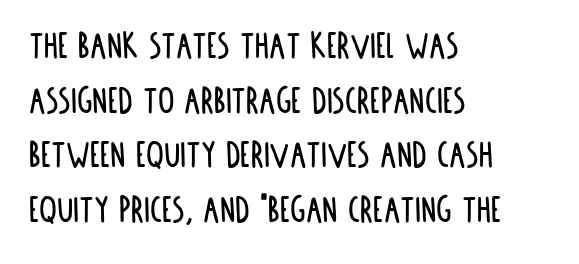
The image shows 41 px condensed sans-serif type, upright; set left-aligned, normal line spacing (1.33x), normal letter spacing, not underlined; low stroke contrast and a large x-height.
